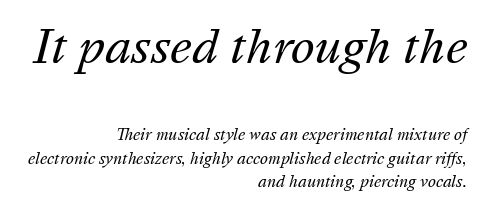
{"italic": "yes", "lean": "right", "slant_degrees": 16, "bold": "no", "weight": "regular", "width": "normal", "stroke_contrast": "medium", "x_height": "medium", "monospaced": "no", "underline": "no", "align": "right", "line_spacing": "normal", "line_spacing_ratio": 1.58, "letter_spacing": "normal", "letter_spacing_em": 0.0, "larger_block": "first", "size_ratio": 3.0, "glyph_px": 45}
